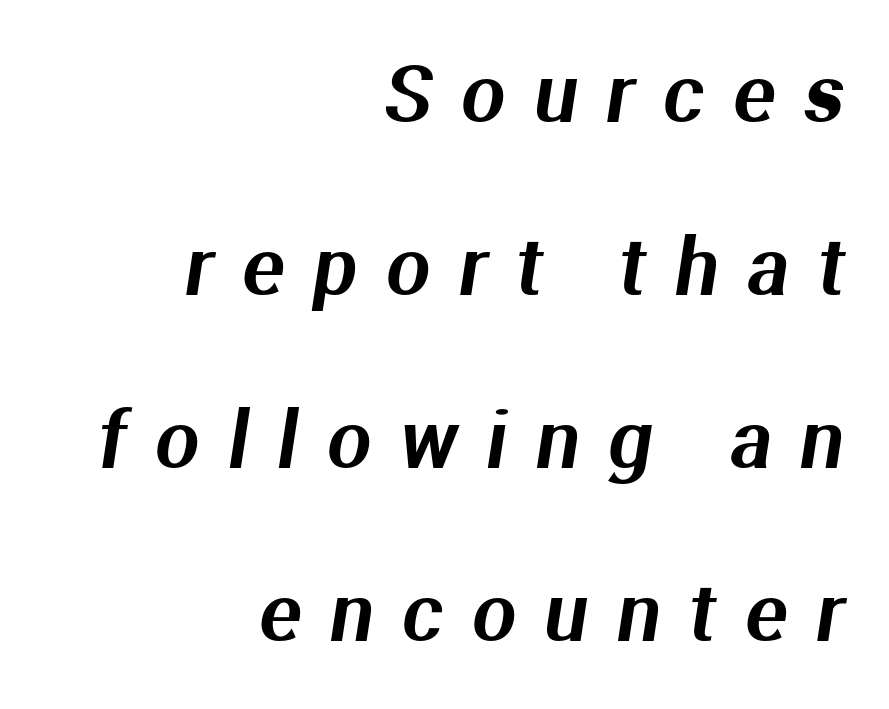
Q: Is the typeface a serif or a sans-serif typeface? A: Sans-serif.
Q: Is the text underlined? A: No.
Q: How is the paragraph aligned? A: Right-aligned.
Q: Is the spacing between letters normal or unusually wide? A: Unusually wide.
Q: Is the spacing between lines tight, normal or loose? A: Loose.
Q: Width (condensed, normal, or wide)? A: Normal.
Q: Stroke contrast? A: Medium.
Q: x-height? A: Medium.
Q: Monospaced? A: No.
